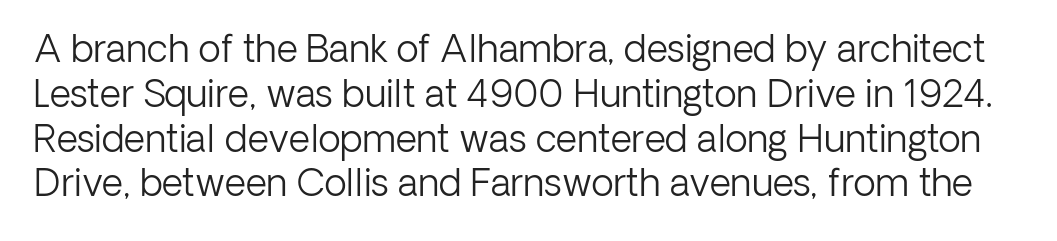
Q: Is the text bold? A: No.
Q: Is the text italic (slanted)? A: No, it is upright.
Q: Is the typeface a serif or a sans-serif typeface? A: Sans-serif.
Q: Is the text underlined? A: No.
Q: Is the spacing between letters normal or unusually wide? A: Normal.
Q: Width (condensed, normal, or wide)? A: Normal.
Q: Stroke contrast? A: Low.
Q: x-height? A: Medium.
Q: Monospaced? A: No.
